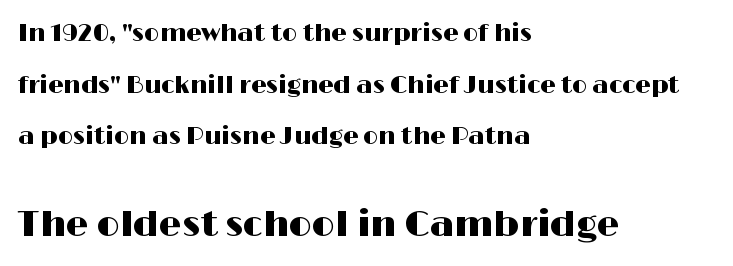
Do the characters align in a grid? No, the font is proportional. A student would call this left alignment; a typographer would say flush left, rag right. Do the letters lean? They stand straight. Short note: letters normally spaced.
